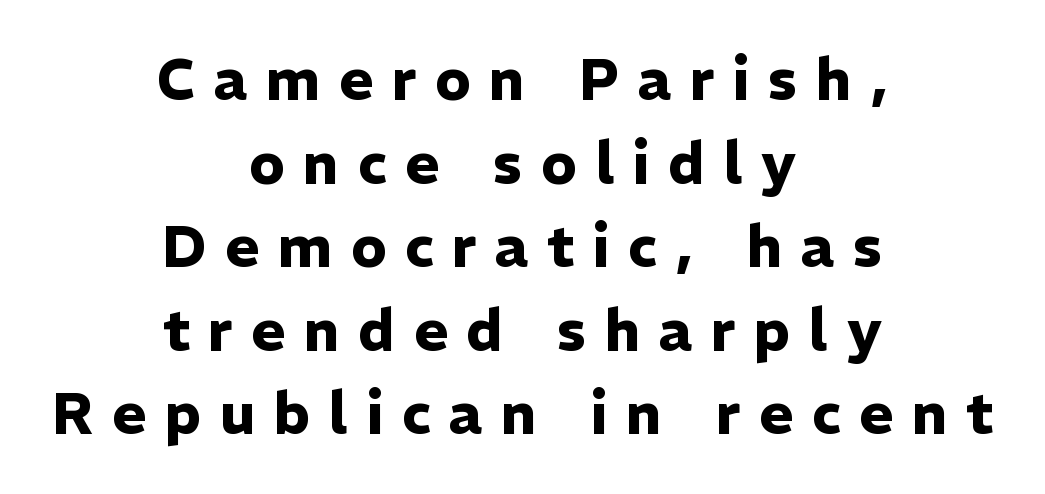
The image shows 58 px heavy sans-serif type, upright; set centered, normal line spacing (1.44x), unusually wide letter spacing (+0.32 em), not underlined; low stroke contrast and a medium x-height.
